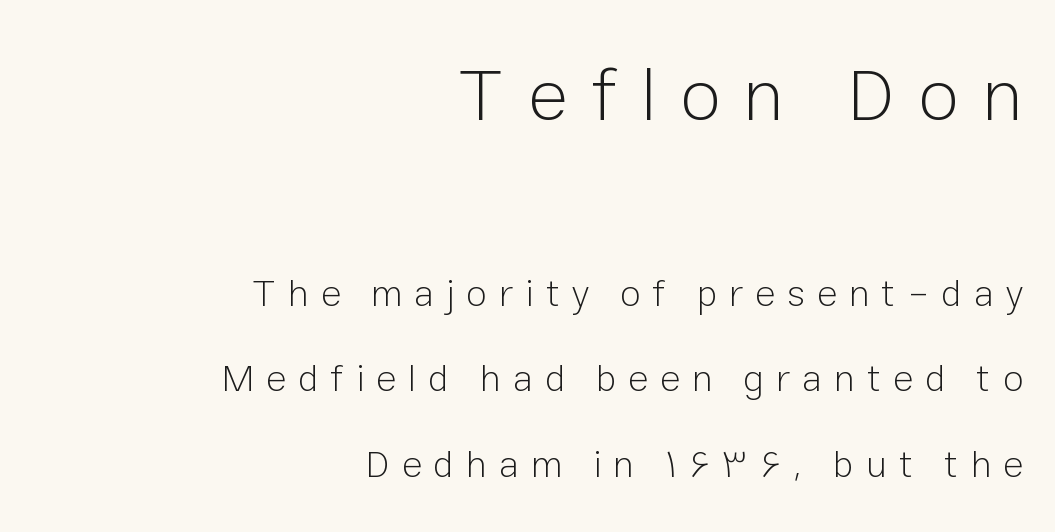
Italic? Not at all — the glyphs are vertical. Compared with a typical body face, this is equally light or lighter still. These lines stand farther apart than default settings would place them. The designer gave the opening block more size than the closing block. The space beneath each line is pristine and unruled. A flush-right, rag-left setting is used for this passage.
